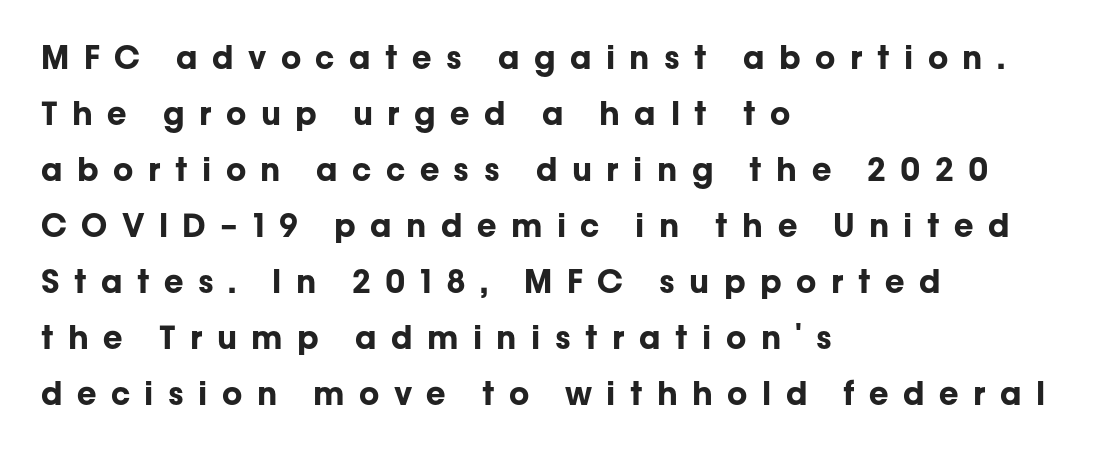
Here the designer chose a conventional face with non-uniform glyph widths. Does the copy run flush right? No — it runs flush left. Emphasis by weight is at full strength: bold. Every character sits straight up, as roman type does.
